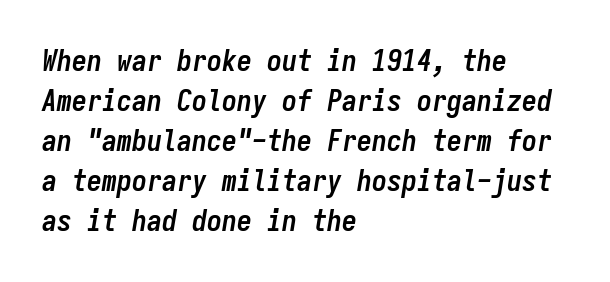
The image shows 30 px semibold, condensed type, italic (leaning right), monospaced; set left-aligned, normal line spacing (1.33x), normal letter spacing, not underlined; low stroke contrast and a medium x-height.
